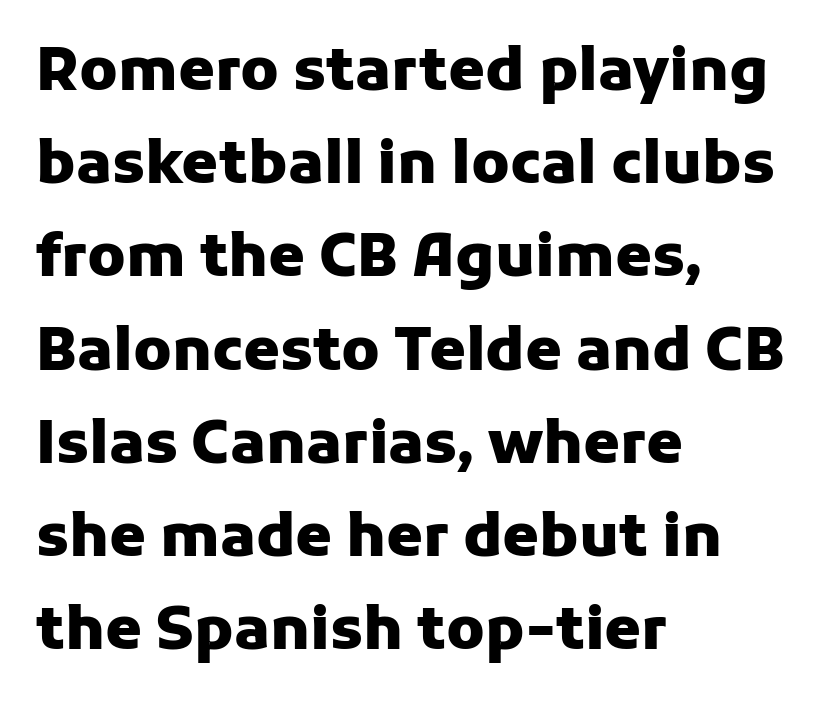
{"serif": "no", "italic": "no", "bold": "yes", "weight": "heavy", "width": "normal", "stroke_contrast": "low", "x_height": "medium", "monospaced": "no", "underline": "no", "align": "left", "line_spacing": "normal", "line_spacing_ratio": 1.58, "letter_spacing": "normal", "letter_spacing_em": 0.0, "glyph_px": 59}
